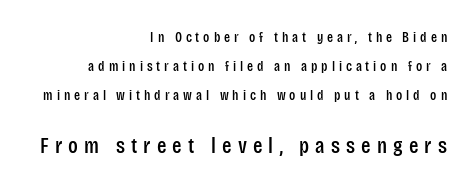
You could fit nearly another row in the gap between these rows. Loose tracking; the words dissolve into strings of separated letters. This is the regular roman posture of the typeface. Underlining? Definitely not there. Size contrast runs from small at the top to large at the bottom. Typeset ragged left — the right edge is the straight one.
